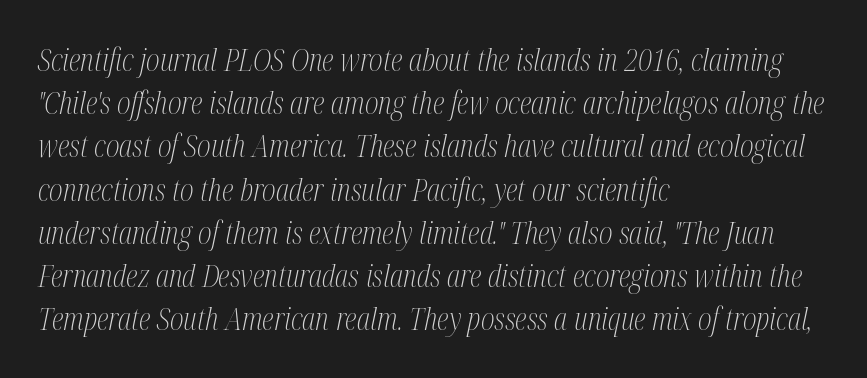
{"serif": "yes", "italic": "yes", "lean": "right", "slant_degrees": 12, "bold": "no", "weight": "light", "width": "condensed", "stroke_contrast": "medium", "x_height": "medium", "monospaced": "no", "underline": "no", "align": "left", "line_spacing": "normal", "line_spacing_ratio": 1.44, "letter_spacing": "normal", "letter_spacing_em": 0.0, "glyph_px": 30}
